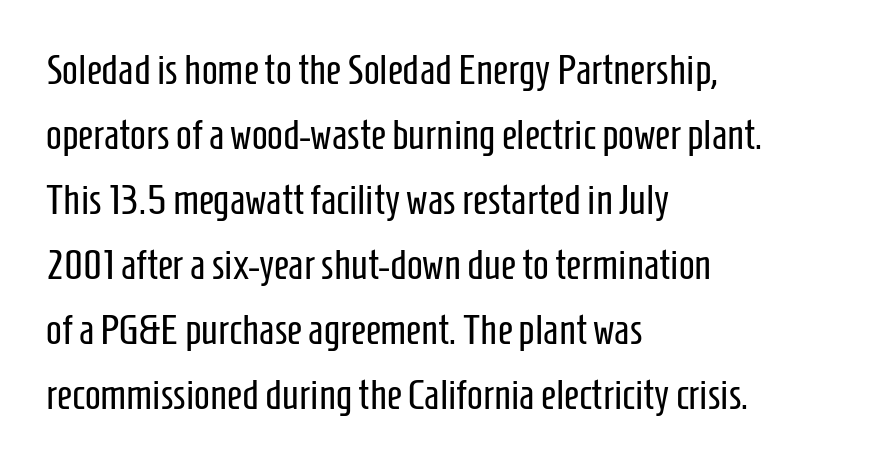
Q: Is the text bold? A: No.
Q: Is the text italic (slanted)? A: No, it is upright.
Q: Is the typeface a serif or a sans-serif typeface? A: Sans-serif.
Q: Is the text underlined? A: No.
Q: How is the paragraph aligned? A: Left-aligned.
Q: Is the spacing between letters normal or unusually wide? A: Normal.
Q: Is the spacing between lines tight, normal or loose? A: Normal.
Q: Width (condensed, normal, or wide)? A: Condensed.
Q: Stroke contrast? A: Low.
Q: x-height? A: Medium.
Q: Monospaced? A: No.
